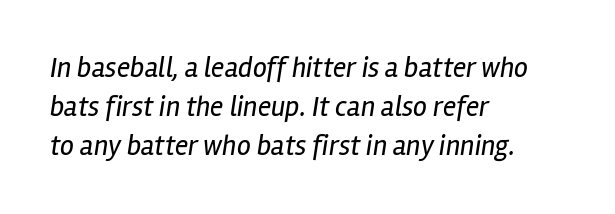
Q: Is the text bold? A: No.
Q: Is the text italic (slanted)? A: Yes, it leans right by about 12 degrees.
Q: Is the text underlined? A: No.
Q: How is the paragraph aligned? A: Left-aligned.
Q: Is the spacing between letters normal or unusually wide? A: Normal.
Q: Is the spacing between lines tight, normal or loose? A: Normal.
Q: Width (condensed, normal, or wide)? A: Condensed.
Q: Stroke contrast? A: Low.
Q: x-height? A: Medium.
Q: Monospaced? A: No.
